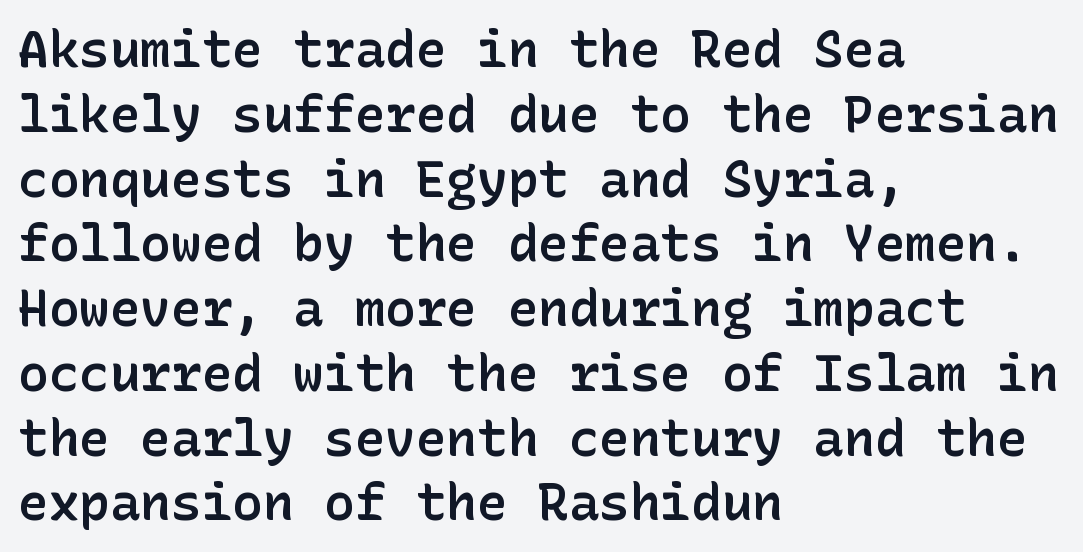
A typesetter would call this zero additional tracking. The font is running at a semibold setting, under full bold. Baseline-to-baseline distance is the conventional proportion of letter height. Classification — sans serif. Line beginnings align vertically; line endings do not.
